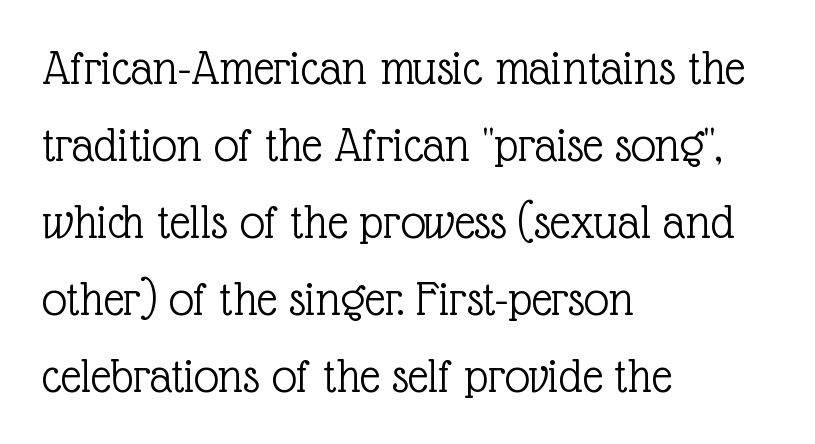
The image shows 50 px light serif type, upright; set left-aligned, normal line spacing (1.54x), normal letter spacing, not underlined; a medium x-height.
